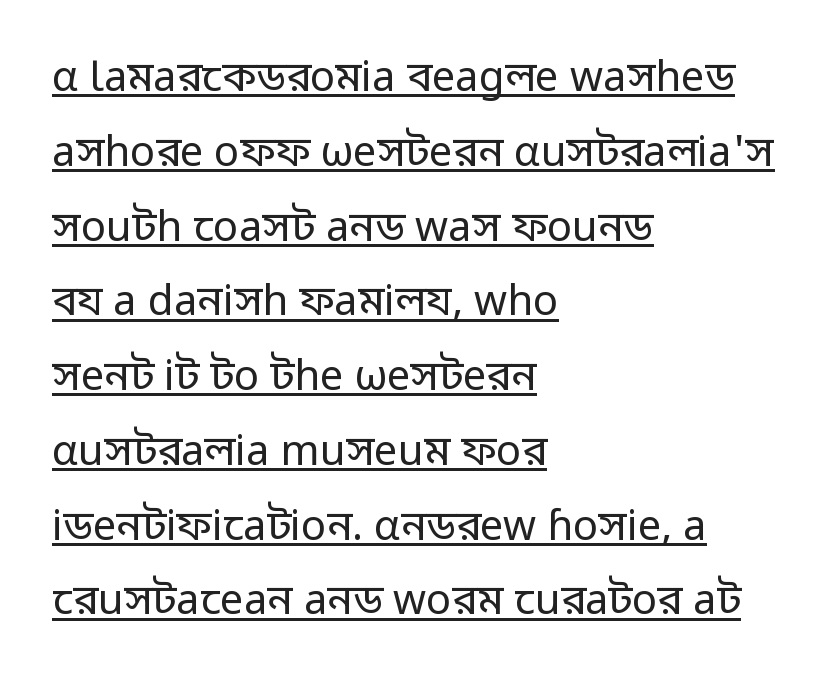
{"serif": "no", "italic": "no", "bold": "no", "weight": "regular", "width": "normal", "stroke_contrast": "low", "x_height": "medium", "monospaced": "no", "underline": "yes", "align": "left", "line_spacing_ratio": 1.78, "letter_spacing": "normal", "letter_spacing_em": 0.0, "glyph_px": 42}
